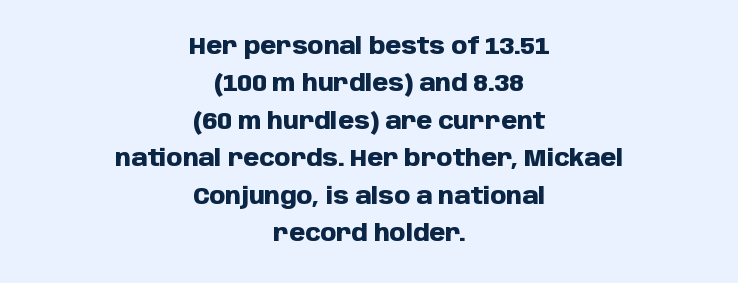
The image shows 23 px bold type, upright; set centered, normal line spacing (1.63x), normal letter spacing, not underlined.
